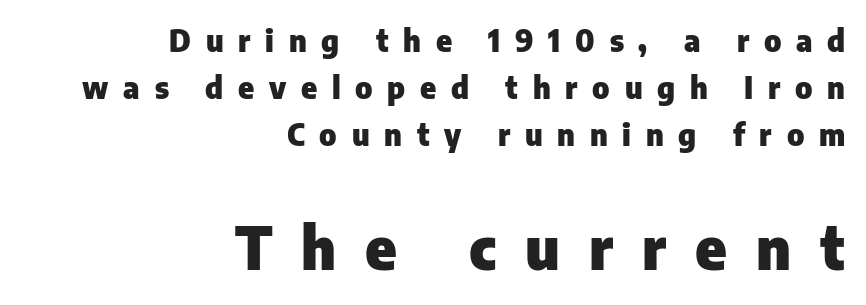
Type without underlining. Typesetter's note: full bold, strokes at maximum text heaviness. Does the copy run flush right? Yes — the right margin is perfectly even. Is there any slant? The stems are plumb.
